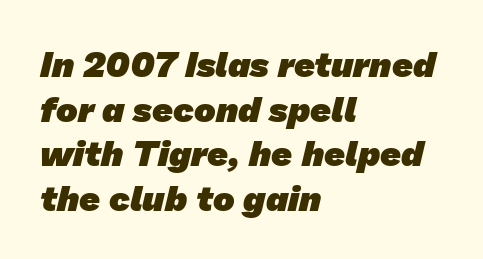
{"serif": "no", "bold": "yes", "weight": "heavy", "width": "normal", "stroke_contrast": "low", "x_height": "medium", "monospaced": "no", "underline": "no", "align": "left", "line_spacing_ratio": 1.24, "letter_spacing": "normal", "letter_spacing_em": 0.0, "glyph_px": 36}
